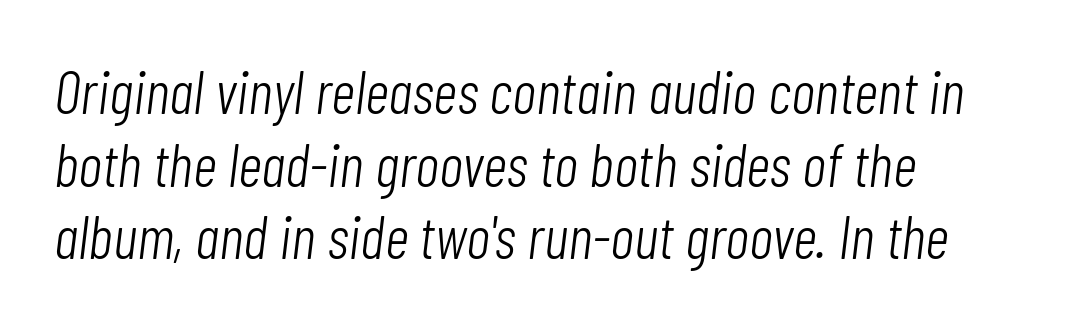
Q: Is the text bold? A: No.
Q: Is the text italic (slanted)? A: Yes, it leans right by about 7 degrees.
Q: Is the text underlined? A: No.
Q: How is the paragraph aligned? A: Left-aligned.
Q: Is the spacing between letters normal or unusually wide? A: Normal.
Q: Width (condensed, normal, or wide)? A: Condensed.
Q: Stroke contrast? A: Low.
Q: x-height? A: Medium.
Q: Monospaced? A: No.
